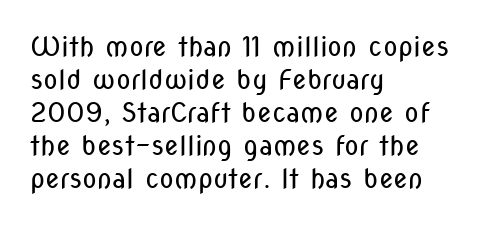
The image shows 27 px text type, upright; set left-aligned, line spacing 1.22x, normal letter spacing, not underlined.
